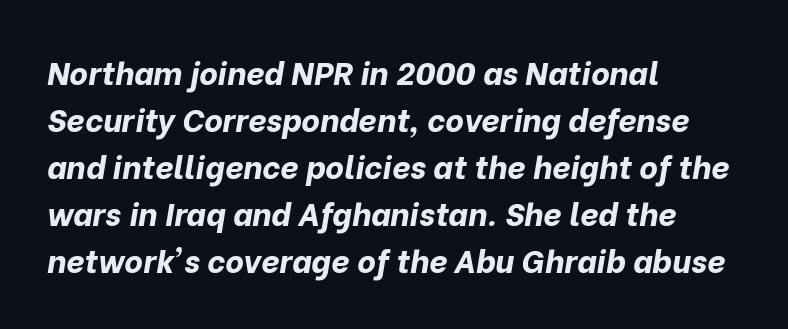
Notice how the passage keeps a crisp vertical edge on the left only. The strip under each line holds only bare page. Do the characters align in a grid? No, the font is proportional. Posture: slanted. This is heavy type, rendered in bold.
